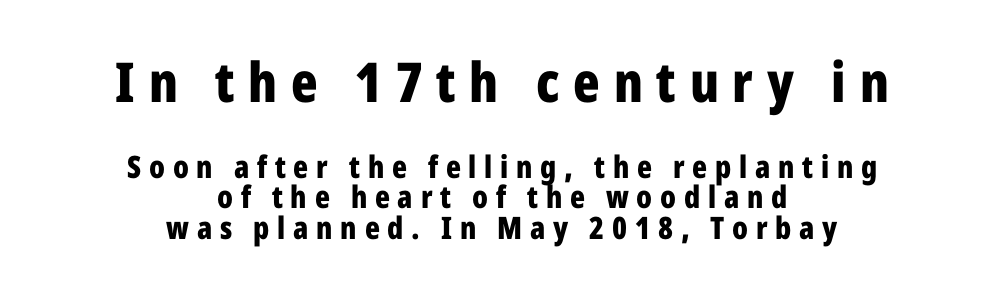
To sum up the face: it is a sans, with no serifs. Notice how thick the strokes are: this is what a full bold looks like. A bare baseline throughout the passage. The emphasis by scale lands on block number one, above. The designer dialed line spacing down below the default. Every character sits straight up, as roman type does.
